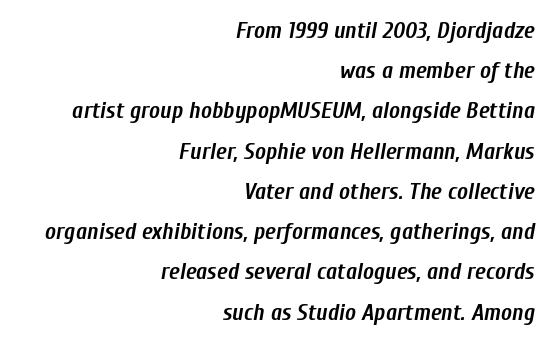
The paragraph shown leans on its right margin. The whole block is typeset with a tilt. The line texture is even and compact thanks to regular tracking. The passage shown is not underscored anywhere. The characters look thick and weighty, a clear bold.
